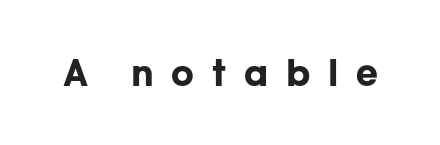
Q: Is the text bold? A: Yes.
Q: Is the text italic (slanted)? A: No, it is upright.
Q: Is the typeface a serif or a sans-serif typeface? A: Sans-serif.
Q: Is the text underlined? A: No.
Q: Is the spacing between letters normal or unusually wide? A: Unusually wide.
Q: Width (condensed, normal, or wide)? A: Normal.
Q: Stroke contrast? A: Low.
Q: x-height? A: Medium.
Q: Monospaced? A: No.
